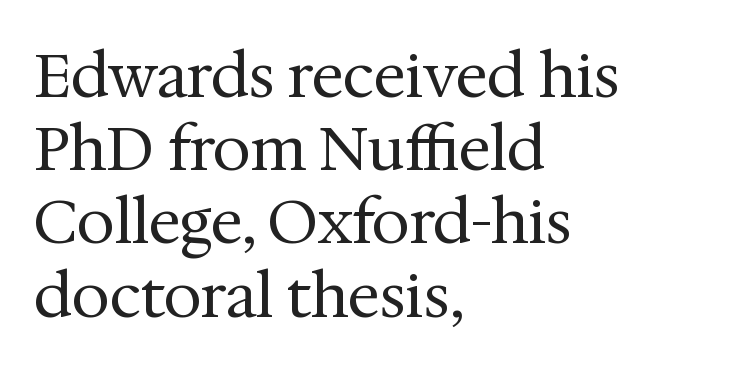
The image shows 61 px regular-weight serif type, upright; set left-aligned, line spacing 1.2x, normal letter spacing, not underlined; medium stroke contrast and a medium x-height.
